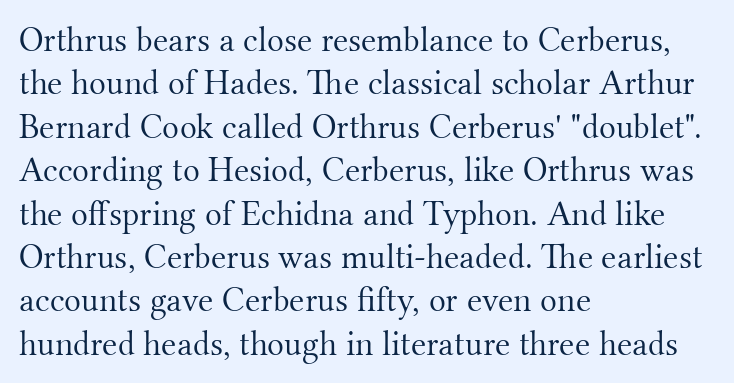
Serif or sans? Serif — the stroke terminals have little feet. In terms of posture, this sample is upright. Here the designer chose a conventional face with non-uniform glyph widths. Underline: absent.
